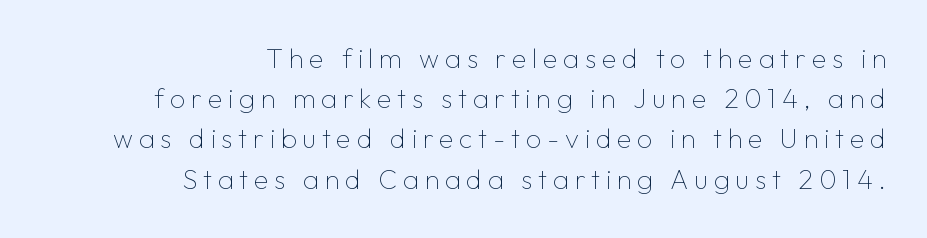
Q: Is the text bold? A: No.
Q: Is the text italic (slanted)? A: No, it is upright.
Q: Is the text underlined? A: No.
Q: How is the paragraph aligned? A: Right-aligned.
Q: Is the spacing between letters normal or unusually wide? A: Unusually wide.
Q: Is the spacing between lines tight, normal or loose? A: Normal.
